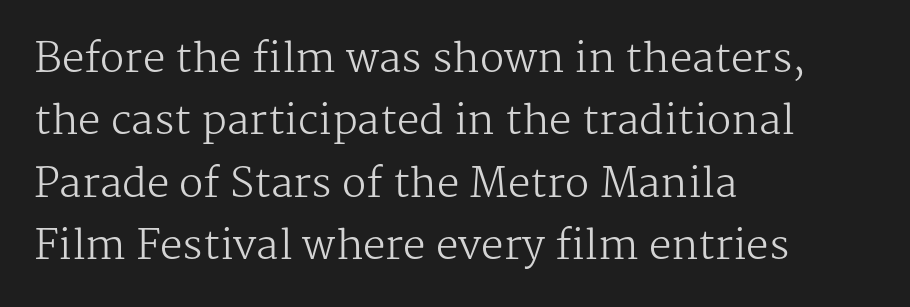
The image shows 40 px regular-weight serif type, upright; set left-aligned, normal line spacing (1.56x), normal letter spacing, not underlined; medium stroke contrast and a medium x-height.
